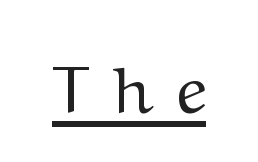
{"serif": "yes", "italic": "no", "bold": "no", "weight": "regular", "width": "normal", "stroke_contrast": "medium", "x_height": "medium", "monospaced": "no", "underline": "yes", "letter_spacing": "wide", "letter_spacing_em": 0.4, "glyph_px": 66}
